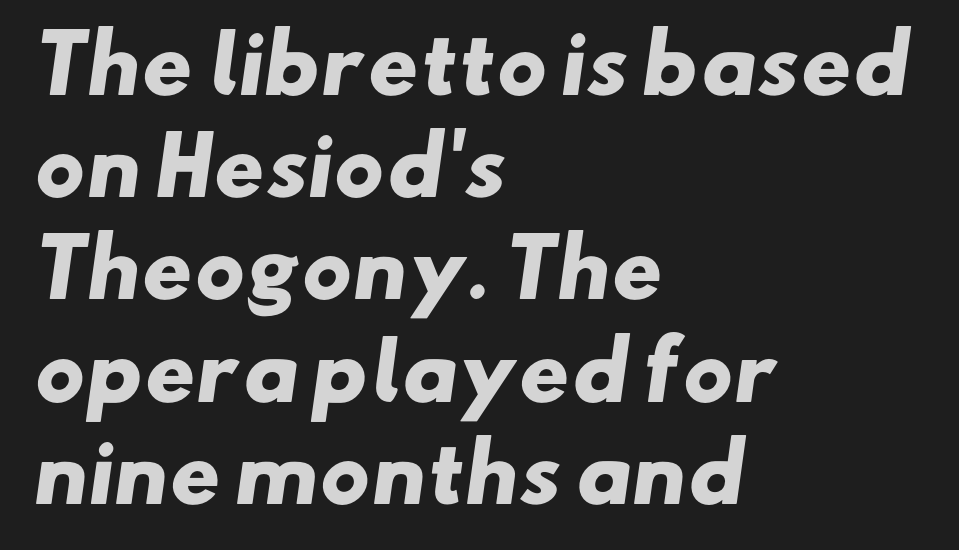
{"serif": "no", "bold": "yes", "weight": "heavy", "width": "wide", "stroke_contrast": "low", "x_height": "small", "monospaced": "no", "underline": "no", "align": "left", "line_spacing": "normal", "line_spacing_ratio": 1.31, "letter_spacing": "normal", "letter_spacing_em": 0.0, "glyph_px": 78}
